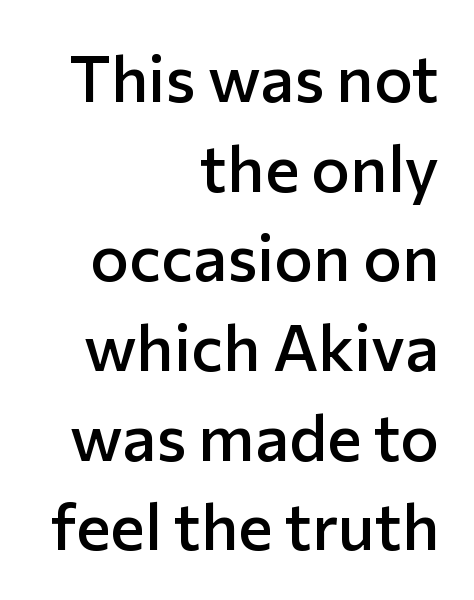
Each new line begins a customary step beneath the previous one. These lines are rendered in a variable-pitch font. On the weight axis this lands at semibold, roughly 600. Beneath every word, the page is bare. Is the letter spacing exaggerated? No — it looks like the ordinary default. Does the lettering tilt? It doesn't — this is upright.
